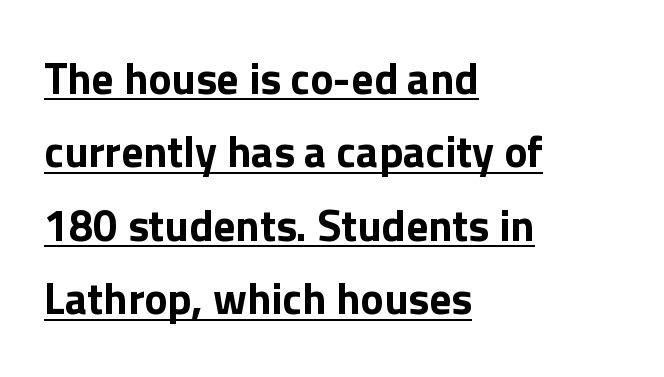
This is heavy type, rendered in bold. Has an underline been added? It has. A typesetter would mark this as roman, not italic. The lines sit at an ordinary, default distance from one another. The letters carry no serifs — their stems end cleanly without finishing strokes. Left-aligned paragraph, ragged on the right.
